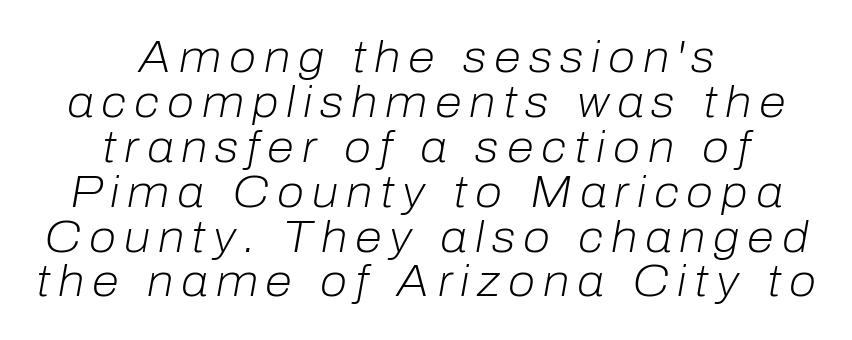
Q: Is the text bold? A: No.
Q: Is the text italic (slanted)? A: Yes, it leans right by about 10 degrees.
Q: Is the text underlined? A: No.
Q: How is the paragraph aligned? A: Centered.
Q: Is the spacing between lines tight, normal or loose? A: Tight.
Q: Width (condensed, normal, or wide)? A: Normal.
Q: Stroke contrast? A: Low.
Q: x-height? A: Medium.
Q: Monospaced? A: No.
